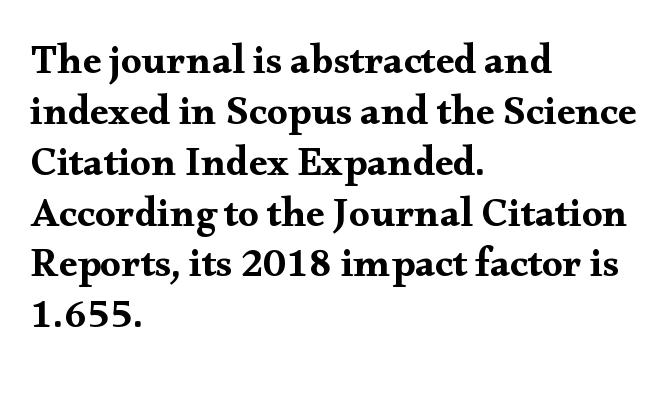
{"serif": "yes", "italic": "no", "width": "wide", "stroke_contrast": "medium", "x_height": "small", "monospaced": "no", "underline": "no", "align": "left", "line_spacing_ratio": 1.24, "letter_spacing": "normal", "letter_spacing_em": 0.0, "glyph_px": 41}
